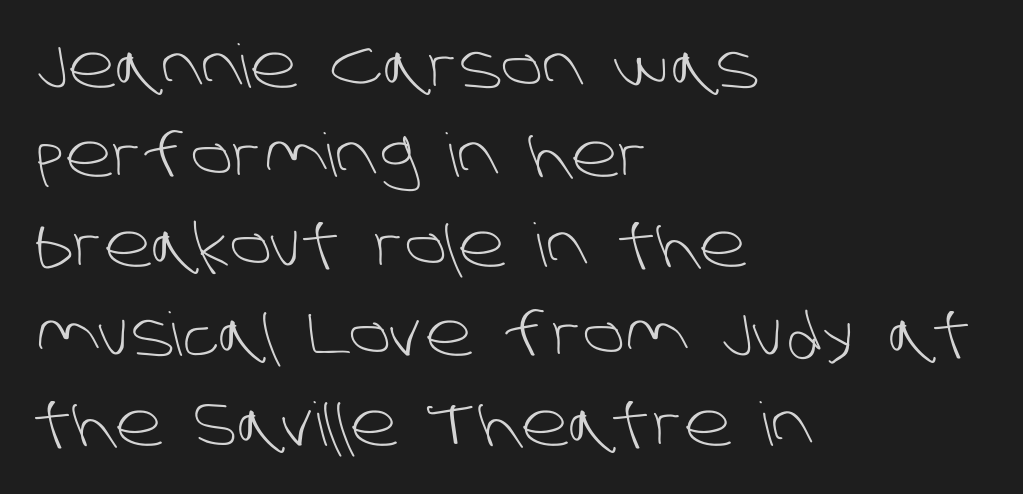
{"serif": "no", "bold": "no", "weight": "light", "width": "normal", "stroke_contrast": "low", "x_height": "large", "monospaced": "no", "underline": "no", "align": "left", "line_spacing": "normal", "line_spacing_ratio": 1.49, "letter_spacing": "normal", "letter_spacing_em": 0.0, "glyph_px": 60}
